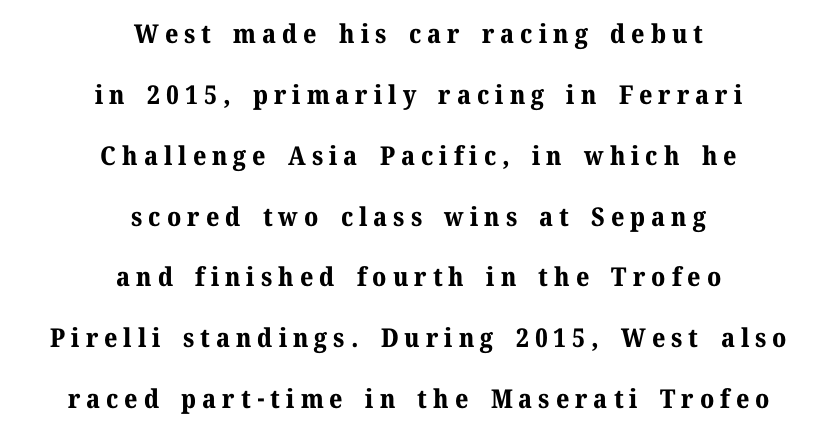
The image shows 26 px bold type, upright; set centered, loose line spacing (2.34x), unusually wide letter spacing (+0.23 em), not underlined.
